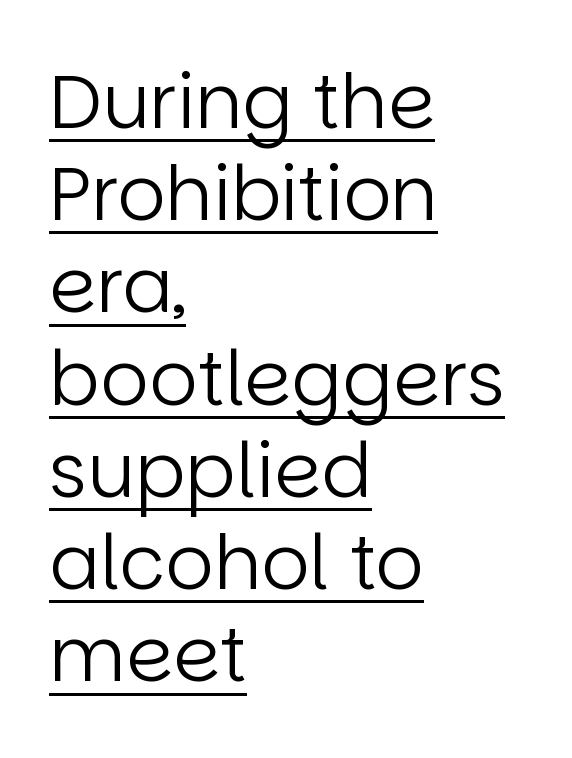
Q: Is the text bold? A: No.
Q: Is the text italic (slanted)? A: No, it is upright.
Q: Is the typeface a serif or a sans-serif typeface? A: Sans-serif.
Q: Is the text underlined? A: Yes.
Q: How is the paragraph aligned? A: Left-aligned.
Q: Is the spacing between letters normal or unusually wide? A: Normal.
Q: Width (condensed, normal, or wide)? A: Normal.
Q: Stroke contrast? A: Low.
Q: x-height? A: Large.
Q: Monospaced? A: No.
